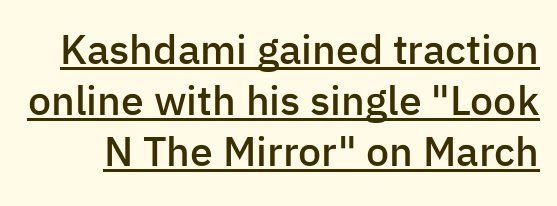
{"serif": "no", "italic": "no", "bold": "semi", "weight": "semibold", "width": "normal", "stroke_contrast": "low", "x_height": "medium", "monospaced": "no", "underline": "yes", "line_spacing_ratio": 1.24, "letter_spacing": "normal", "letter_spacing_em": 0.0, "glyph_px": 41}
